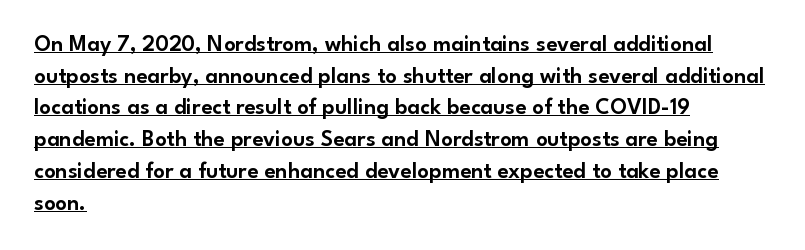
The image shows 23 px text type, upright; set left-aligned, normal line spacing (1.38x), normal letter spacing, underlined.
